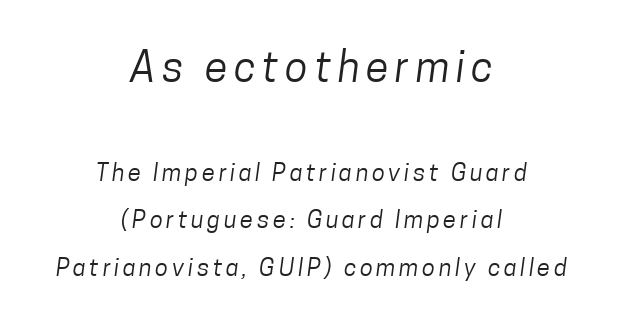
{"serif": "no", "bold": "no", "weight": "regular", "width": "condensed", "stroke_contrast": "low", "x_height": "medium", "monospaced": "no", "underline": "no", "align": "center", "line_spacing": "loose", "line_spacing_ratio": 1.98, "larger_block": "first", "size_ratio": 1.75, "glyph_px": 42}
